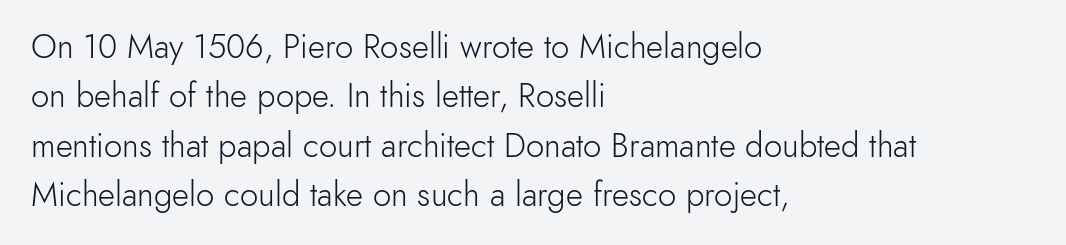
The image shows 33 px light sans-serif type, upright; set left-aligned, normal line spacing (1.5x), normal letter spacing, not underlined; a small x-height.
